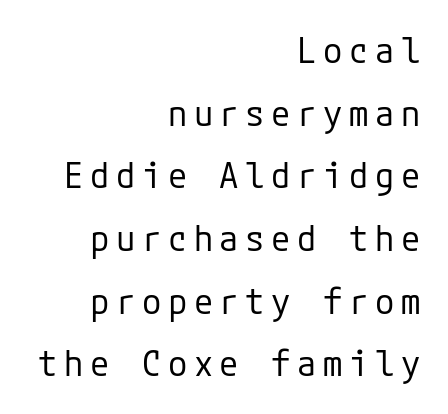
Serifs: no, the terminals of the letterforms are clean. The characters are drawn with everyday or finer stroke widths. In CSS terms this would be text-align: right. Do the letters lean? They stand straight. Letters rest on an invisible, unmarked baseline.
